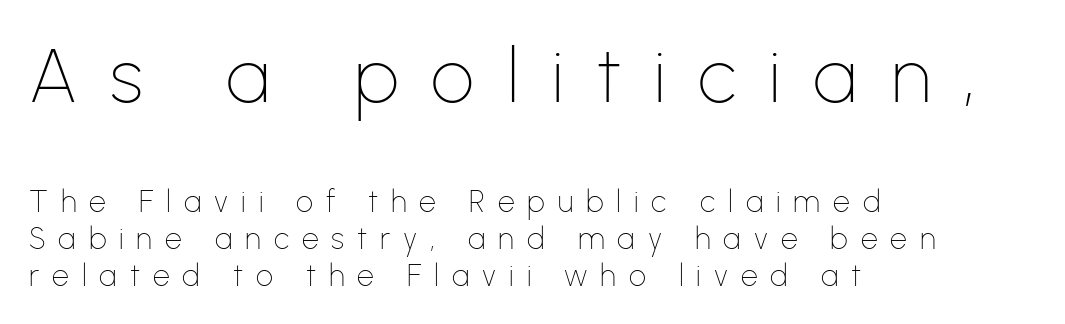
{"serif": "no", "italic": "no", "bold": "no", "weight": "thin", "width": "normal", "stroke_contrast": "low", "x_height": "medium", "monospaced": "no", "underline": "no", "align": "left", "line_spacing_ratio": 1.23, "letter_spacing": "wide", "letter_spacing_em": 0.43, "larger_block": "first", "size_ratio": 2.53, "glyph_px": 76}
